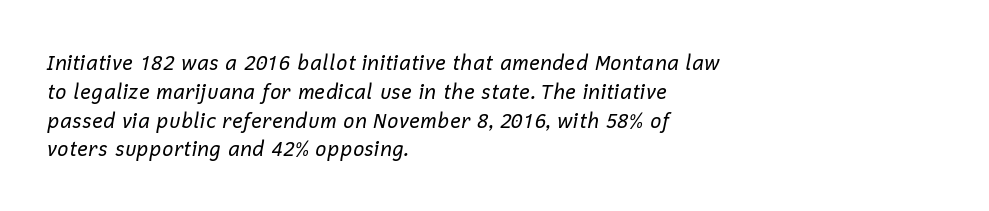
The image shows 20 px text type, italic (leaning right); set left-aligned, normal line spacing (1.44x), normal letter spacing, not underlined.
